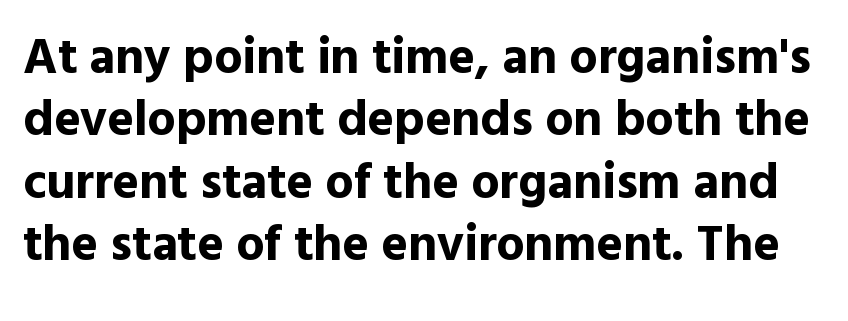
{"serif": "no", "italic": "no", "bold": "yes", "weight": "bold", "width": "normal", "x_height": "medium", "monospaced": "no", "underline": "no", "line_spacing": "normal", "line_spacing_ratio": 1.25, "letter_spacing": "normal", "letter_spacing_em": 0.0, "glyph_px": 50}
